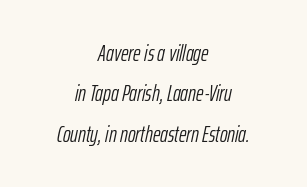
Stroke mass is kept to a normal reading level or below. The letters sit at their default tracking, neither squeezed nor spread. Caption: multi-line text, centered on the measure. In terms of posture, this sample is oblique. Descender tails drop into unmarked territory.
